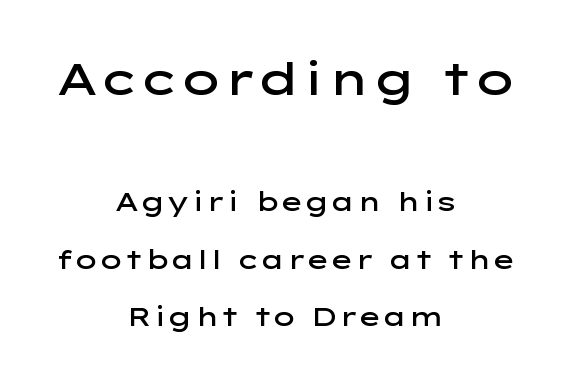
{"serif": "no", "italic": "no", "bold": "semi", "weight": "semibold", "width": "wide", "stroke_contrast": "low", "x_height": "medium", "monospaced": "no", "underline": "no", "align": "center", "line_spacing": "loose", "line_spacing_ratio": 2.21, "letter_spacing": "normal", "letter_spacing_em": 0.0, "larger_block": "first", "size_ratio": 1.73, "glyph_px": 45}
